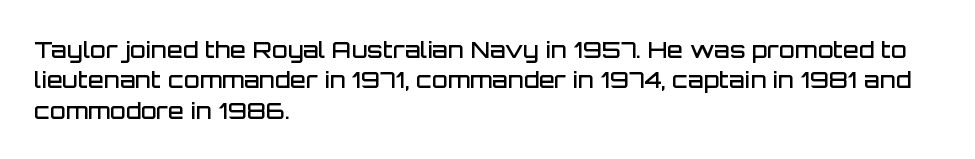
The image shows 23 px text type, upright; set left-aligned, normal line spacing (1.32x), normal letter spacing, not underlined.
